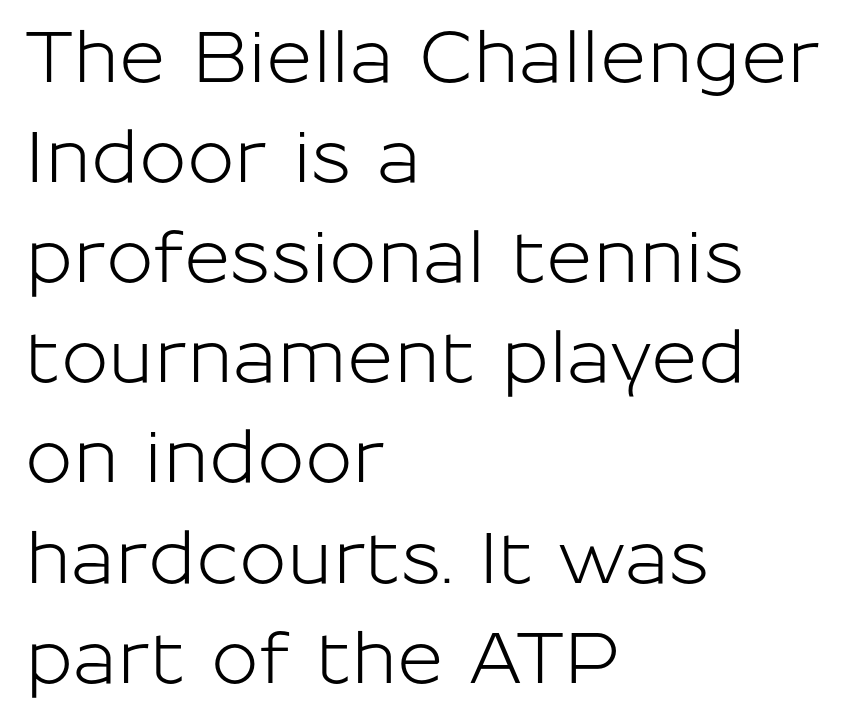
{"serif": "no", "italic": "no", "width": "normal", "stroke_contrast": "low", "x_height": "medium", "monospaced": "no", "underline": "no", "align": "left", "line_spacing": "normal", "line_spacing_ratio": 1.41, "letter_spacing": "normal", "letter_spacing_em": 0.0, "glyph_px": 71}
